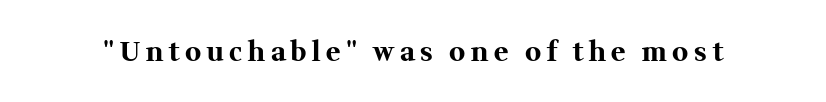
Q: Is the text bold? A: Yes.
Q: Is the text italic (slanted)? A: No, it is upright.
Q: Is the text underlined? A: No.
Q: Is the spacing between letters normal or unusually wide? A: Unusually wide.
